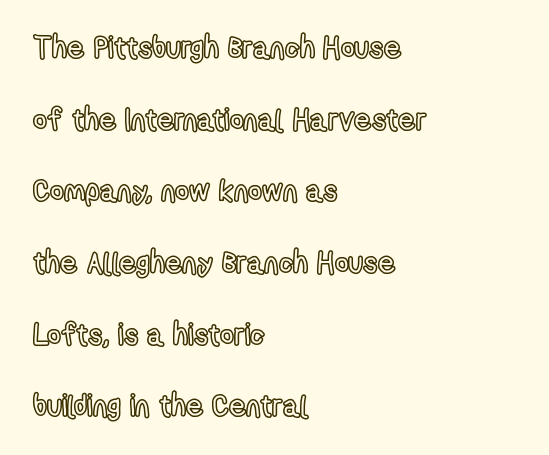
Rule under the text: the space is simply empty. Varying glyph widths throughout — classic text-font behaviour. Vertical strokes here are truly vertical. Compared with typical body copy, the letter spacing here is the same.
